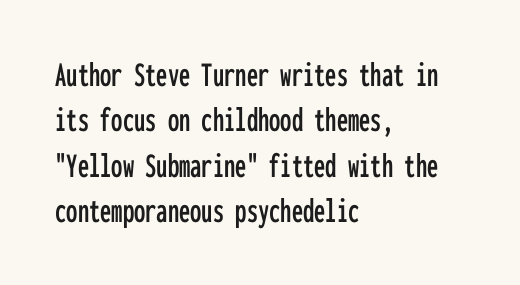
{"serif": "no", "italic": "no", "width": "condensed", "stroke_contrast": "low", "x_height": "medium", "monospaced": "yes", "underline": "no", "align": "left", "line_spacing": "normal", "line_spacing_ratio": 1.26, "letter_spacing": "normal", "letter_spacing_em": 0.0, "glyph_px": 36}
